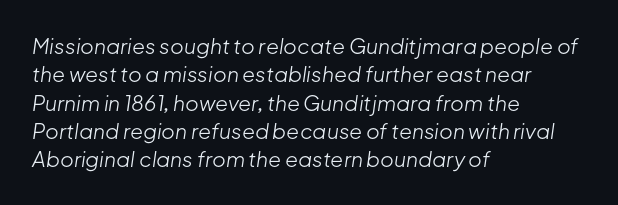
{"italic": "yes", "lean": "right", "slant_degrees": 8, "bold": "no", "underline": "no", "align": "left", "line_spacing": "normal", "line_spacing_ratio": 1.35, "letter_spacing": "normal", "letter_spacing_em": 0.0, "glyph_px": 21}
